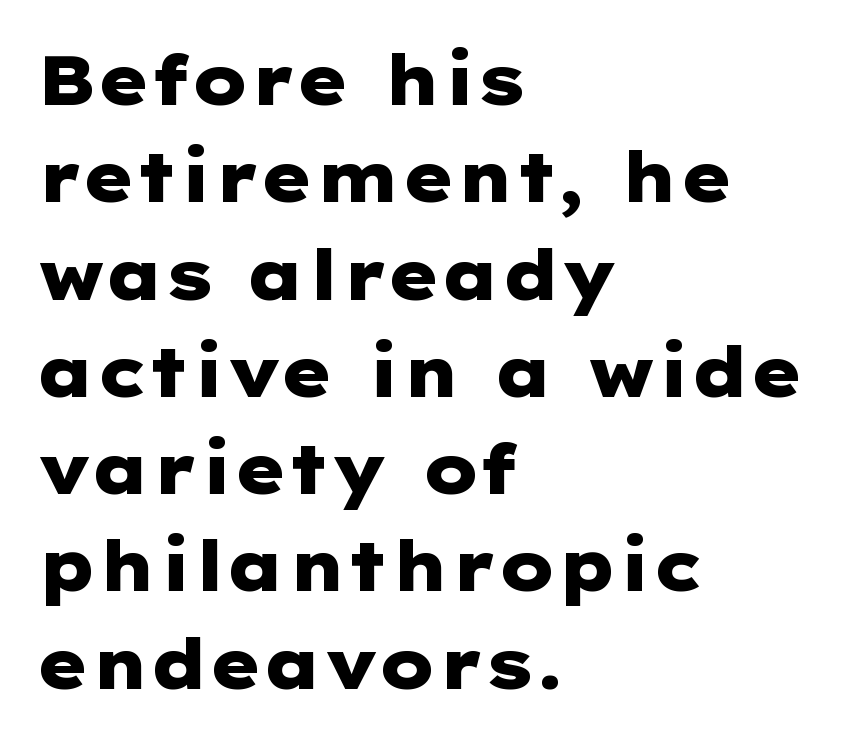
The image shows 69 px heavy, wide sans-serif type, upright; set left-aligned, normal line spacing (1.41x), normal letter spacing, not underlined; low stroke contrast and a medium x-height.
